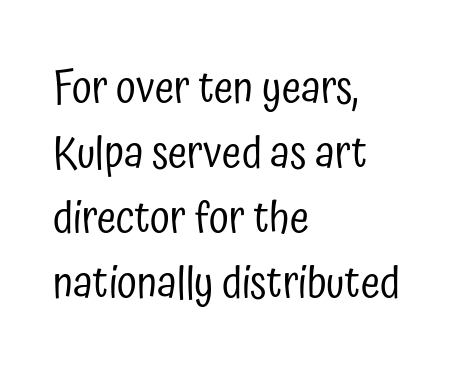
Q: Is the text bold? A: No.
Q: Is the text italic (slanted)? A: No, it is upright.
Q: Is the typeface a serif or a sans-serif typeface? A: Sans-serif.
Q: Is the text underlined? A: No.
Q: How is the paragraph aligned? A: Left-aligned.
Q: Is the spacing between letters normal or unusually wide? A: Normal.
Q: Is the spacing between lines tight, normal or loose? A: Normal.
Q: Width (condensed, normal, or wide)? A: Condensed.
Q: Stroke contrast? A: Low.
Q: x-height? A: Medium.
Q: Monospaced? A: No.
